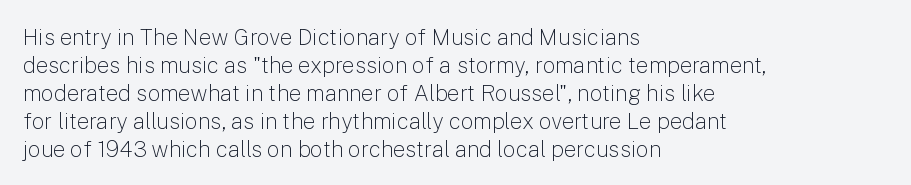
No extra ink here — the face is not bold. Students, observe: this is what conventionally led text looks like. Visually the block forms a straight wall on the left and a jagged coastline on the right. Clear beneath every line of the passage.
